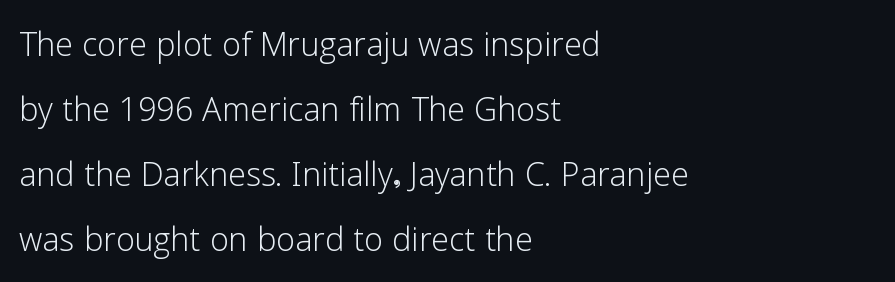
Q: Is the text bold? A: No.
Q: Is the text italic (slanted)? A: No, it is upright.
Q: Is the typeface a serif or a sans-serif typeface? A: Sans-serif.
Q: Is the text underlined? A: No.
Q: How is the paragraph aligned? A: Left-aligned.
Q: Is the spacing between letters normal or unusually wide? A: Normal.
Q: Is the spacing between lines tight, normal or loose? A: Normal.
Q: Width (condensed, normal, or wide)? A: Normal.
Q: Stroke contrast? A: Low.
Q: x-height? A: Medium.
Q: Monospaced? A: No.
